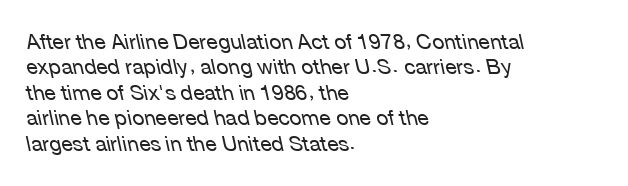
Q: Is the text bold? A: No.
Q: Is the text italic (slanted)? A: Yes, it leans left by about 12 degrees.
Q: Is the text underlined? A: No.
Q: How is the paragraph aligned? A: Left-aligned.
Q: Is the spacing between letters normal or unusually wide? A: Normal.
